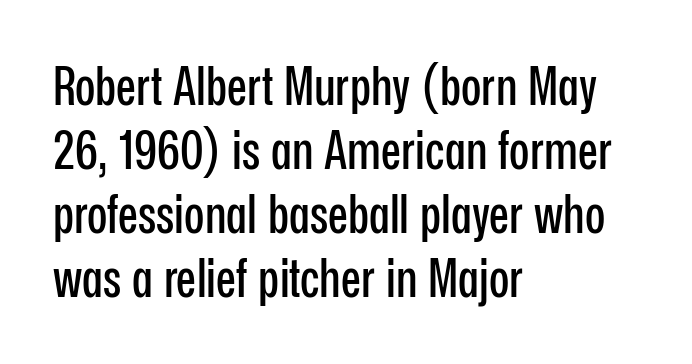
Q: Is the text italic (slanted)? A: No, it is upright.
Q: Is the typeface a serif or a sans-serif typeface? A: Sans-serif.
Q: Is the text underlined? A: No.
Q: How is the paragraph aligned? A: Left-aligned.
Q: Is the spacing between letters normal or unusually wide? A: Normal.
Q: Width (condensed, normal, or wide)? A: Condensed.
Q: Stroke contrast? A: Low.
Q: x-height? A: Medium.
Q: Monospaced? A: No.
